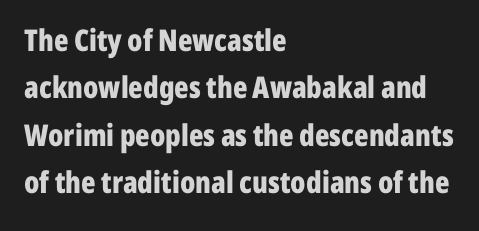
Is there any slant? The stems are plumb. Font category for this specimen: sans-serif. Caption: bold face, heavy strokes. Words float on clear page, feet unadorned. The face used here is proportionally spaced, like ordinary book or web type.
